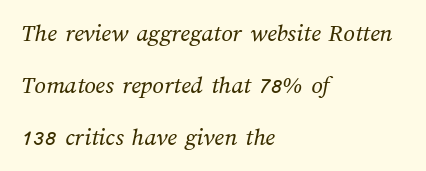
Casual observation: everything's shoved over to the left. What stands out about the letter spacing? Nothing — it is the standard amount. A great deal of white space separates one row of letters from the next. Nothing heavy about these letters — not bold at all. Descenders hang freely into open space.
